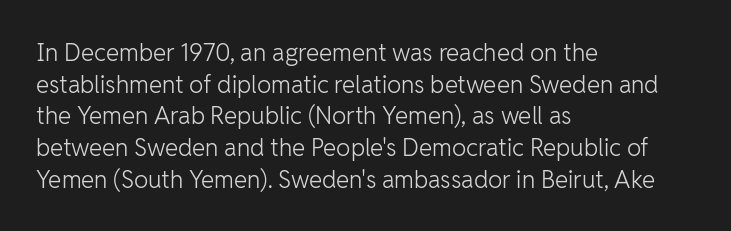
Leftover space on each line is placed entirely after the last word. The typesetting does not lean heavy: it is not bold. Honestly, the letter spacing is just normal — you wouldn't notice it. Underline: absent. If you drew a line through each stem, it would be perfectly vertical.
